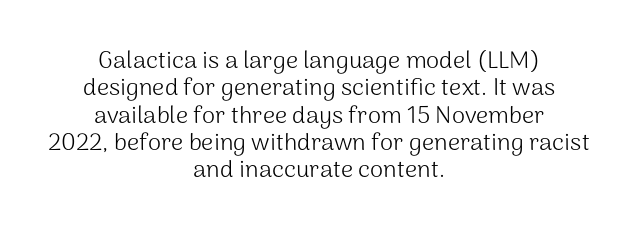
The image shows 24 px text type, upright; set centered, tight line spacing (1.14x), normal letter spacing, not underlined.
